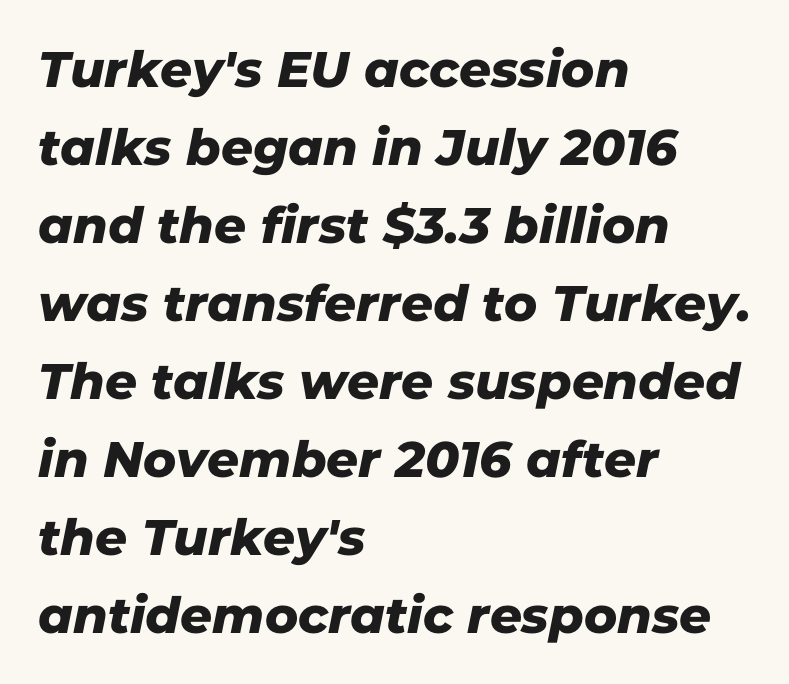
Q: Is the typeface a serif or a sans-serif typeface? A: Sans-serif.
Q: Is the text underlined? A: No.
Q: How is the paragraph aligned? A: Left-aligned.
Q: Is the spacing between letters normal or unusually wide? A: Normal.
Q: Is the spacing between lines tight, normal or loose? A: Normal.
Q: Width (condensed, normal, or wide)? A: Normal.
Q: Stroke contrast? A: Low.
Q: x-height? A: Medium.
Q: Monospaced? A: No.
